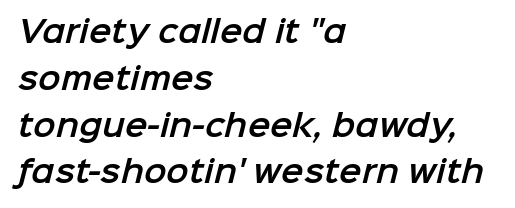
Glance below the letters and you will spot only blank space. Look at the bottom of the vertical strokes: they stop flat, with no serifs. Spacing verdict: proportional, widths tailored to each character. The space between consecutive lines is moderate. Compared with a centered layout, this one pins lines to the left instead. Tracking here is standard; glyphs follow each other at the usual distance.
